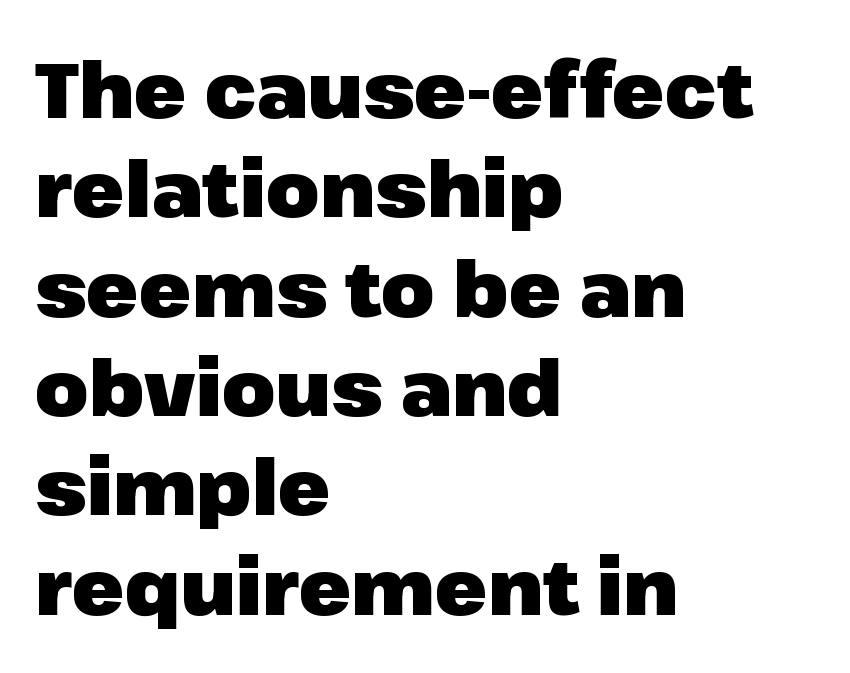
The baseline area is clear. Observe the ordinary spacing: letters are neighbours, not strangers. Vertically, the passage feels balanced, rows spaced as you'd expect. A typesetter would mark this as roman, not italic.
